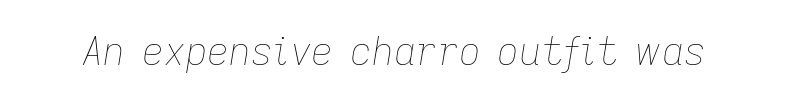
Students, note that the glyphs here touch the page at normal intervals. A typesetter would call this proportional, since set widths differ per character. Bold? No — there's no thickening of the strokes. It's the slanting kind of type. The area under the type is left untouched.
